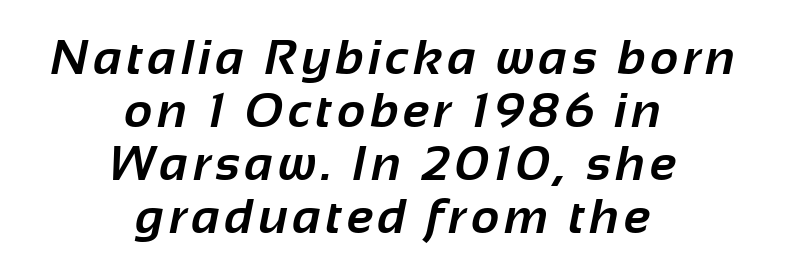
A sans-serif font was chosen for this passage. Just letters on the line, the space beneath them empty. The space between consecutive lines is stingy. This sample has the flowing, uneven cadence of proportional lettering. Caption: multi-line text, centered on the measure. Weight check: bold — yes, fully.
